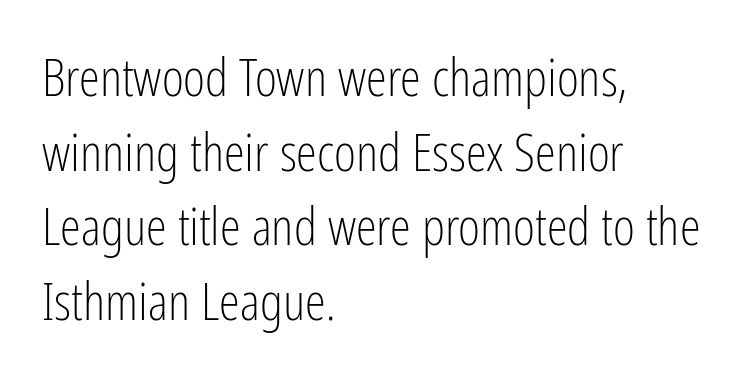
Q: Is the text bold? A: No.
Q: Is the text italic (slanted)? A: No, it is upright.
Q: Is the typeface a serif or a sans-serif typeface? A: Sans-serif.
Q: Is the text underlined? A: No.
Q: How is the paragraph aligned? A: Left-aligned.
Q: Is the spacing between letters normal or unusually wide? A: Normal.
Q: Is the spacing between lines tight, normal or loose? A: Normal.
Q: Width (condensed, normal, or wide)? A: Condensed.
Q: Stroke contrast? A: Low.
Q: x-height? A: Medium.
Q: Monospaced? A: No.
